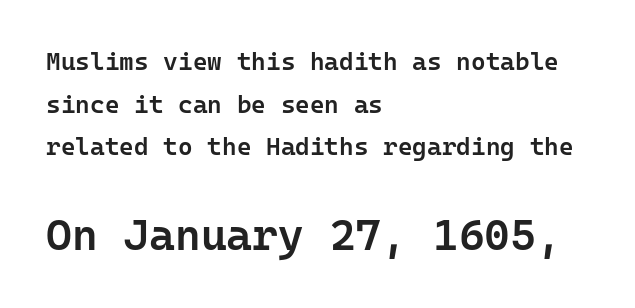
Q: Is the text bold? A: Semi-bold.
Q: Is the text italic (slanted)? A: No, it is upright.
Q: Is the typeface a serif or a sans-serif typeface? A: Sans-serif.
Q: Is the text underlined? A: No.
Q: How is the paragraph aligned? A: Left-aligned.
Q: Is the spacing between letters normal or unusually wide? A: Normal.
Q: Which block of text is set in a larger size, the first (top) or the second (bottom)? A: The second (bottom) one.
Q: Width (condensed, normal, or wide)? A: Normal.
Q: Stroke contrast? A: Low.
Q: x-height? A: Medium.
Q: Monospaced? A: Yes.
